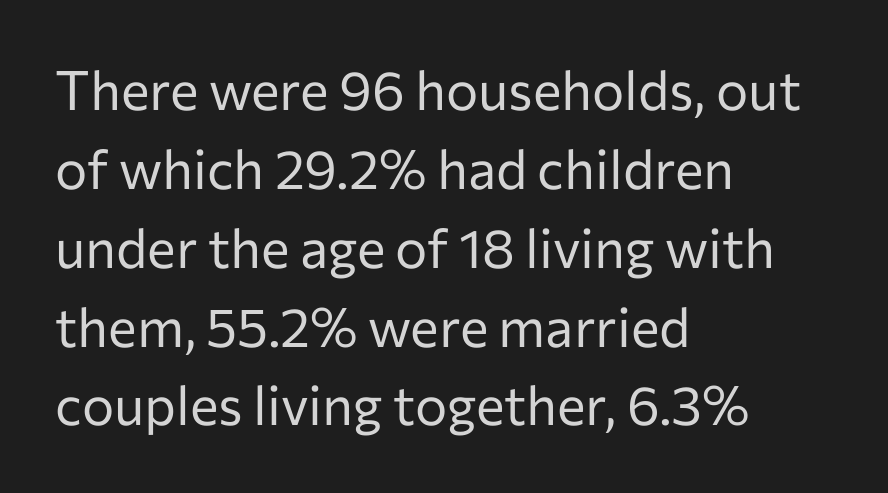
The text was rendered using a sans face with plain stroke endings. The gap between lines stays unmarked. Horizontal alignment here is leftward, the default for most running prose. Tall strokes in this sample are plumb rather than angled.
